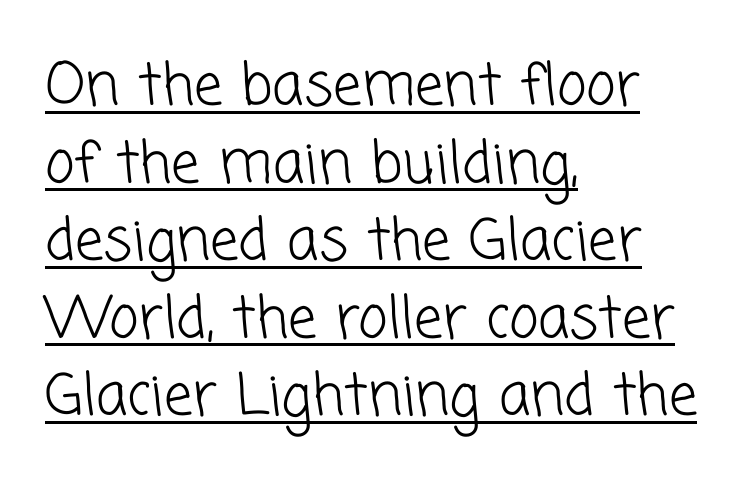
The image shows 57 px light sans-serif type; set left-aligned, normal line spacing (1.36x), normal letter spacing, underlined; low stroke contrast and a medium x-height.
